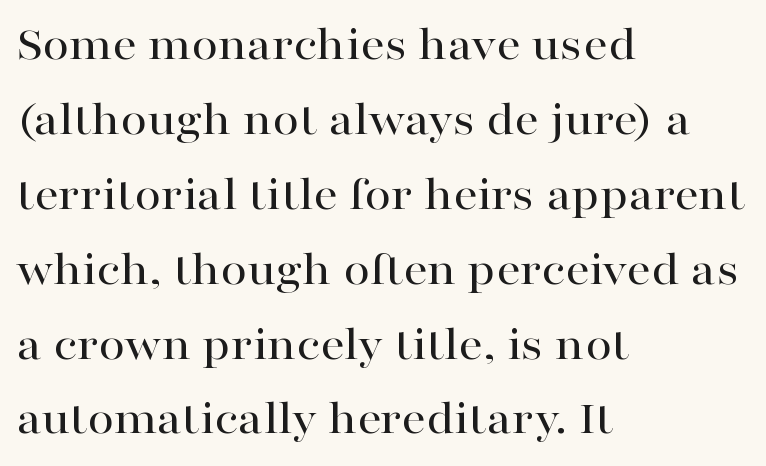
Here the designer chose a conventional face with non-uniform glyph widths. Visually the block forms a straight wall on the left and a jagged coastline on the right. How are the letters spaced? Ordinarily, with no added tracking. Each row of text sits above clean, open space. Does the lettering tilt? It doesn't — this is upright. Unlike a clean sans, this face finishes its strokes with serifs.
